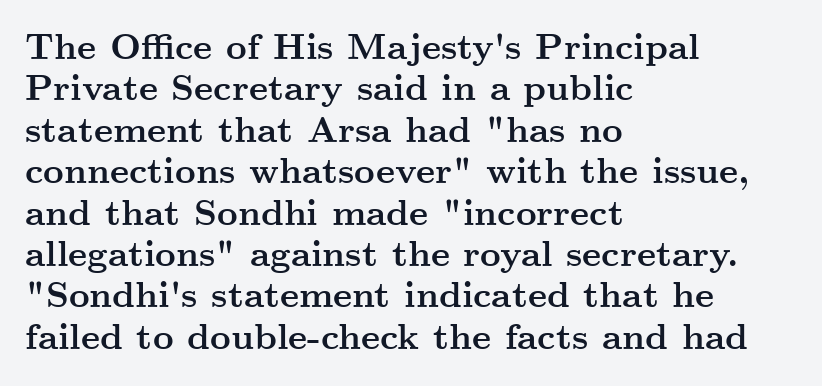
{"serif": "yes", "italic": "no", "bold": "yes", "weight": "semibold", "width": "wide", "stroke_contrast": "medium", "x_height": "small", "monospaced": "no", "underline": "no", "align": "left", "line_spacing": "tight", "line_spacing_ratio": 1.15, "letter_spacing": "normal", "letter_spacing_em": 0.0, "glyph_px": 36}
